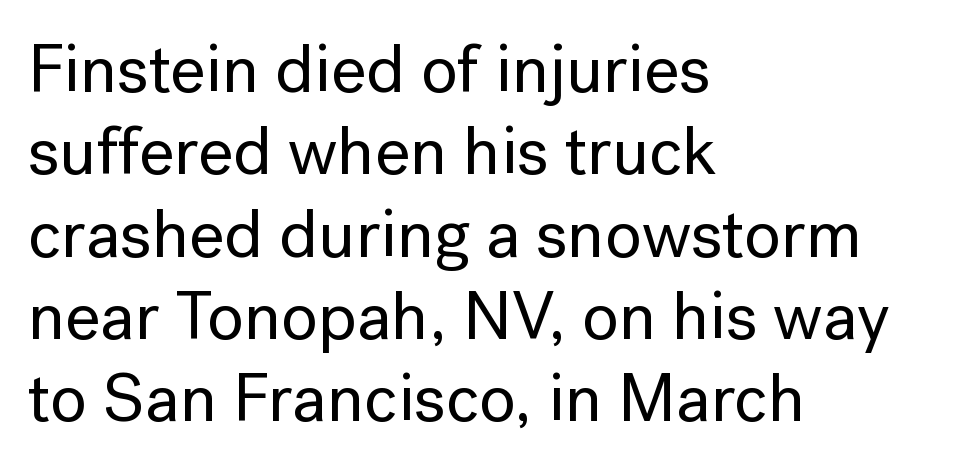
{"serif": "no", "italic": "no", "width": "normal", "stroke_contrast": "low", "x_height": "medium", "monospaced": "no", "underline": "no", "align": "left", "line_spacing_ratio": 1.21, "letter_spacing": "normal", "letter_spacing_em": 0.0, "glyph_px": 68}
